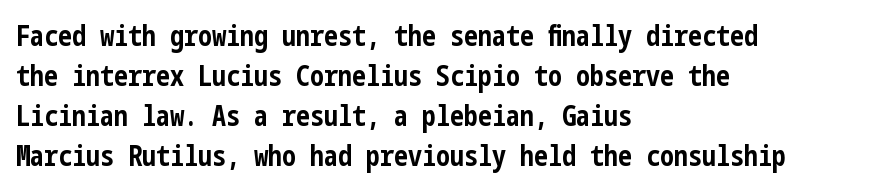
Quick note: interline space is typical. Check the space under the baseline: it is left empty. Italic: no, the glyphs are upright roman. How heavy is the stroke? Heavy — this is a bold. Compared with typical body copy, the letter spacing here is the same.
